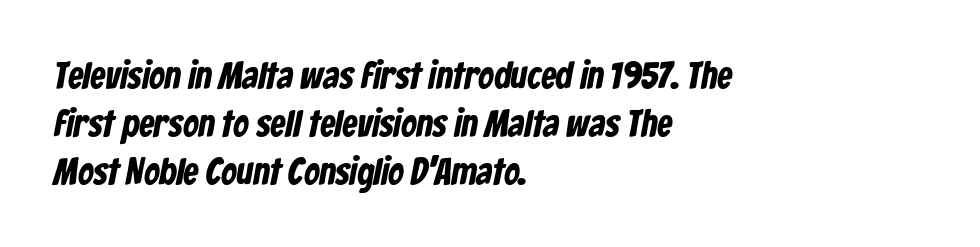
The image shows 38 px bold, condensed sans-serif type; set left-aligned, normal line spacing (1.26x), normal letter spacing, not underlined; low stroke contrast and a medium x-height.
